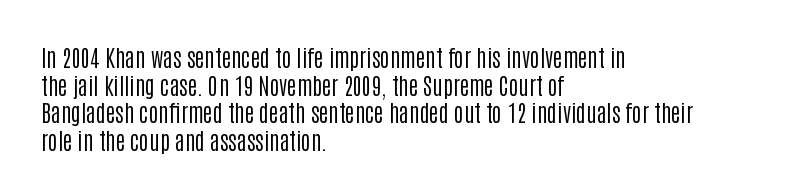
{"italic": "no", "bold": "no", "underline": "no", "align": "left", "line_spacing_ratio": 1.2, "letter_spacing": "normal", "letter_spacing_em": 0.0, "glyph_px": 23}
